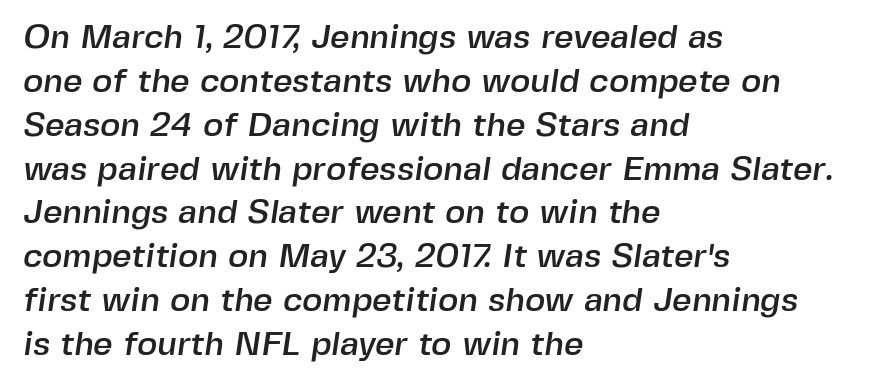
You could not count columns in this text — the font is proportionally spaced. The paragraph has a hard left edge and a soft right edge. Notice how descenders clear the ascenders below comfortably — that's standard leading. The space directly below the letters is spotless. The face used here is rendered with its standard letterfit.
